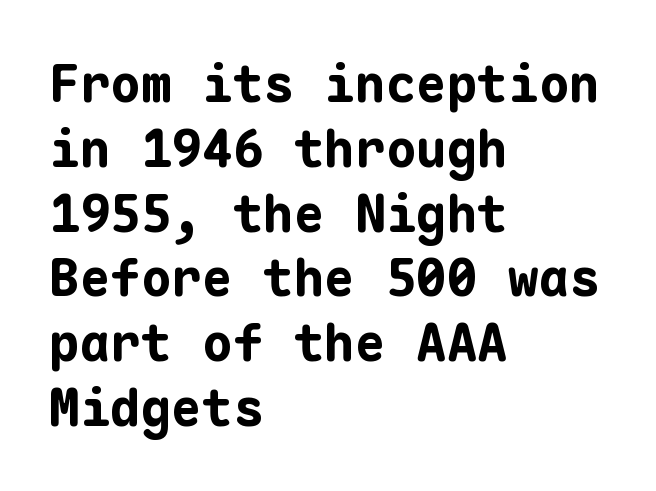
Q: Is the text bold? A: Yes.
Q: Is the text italic (slanted)? A: No, it is upright.
Q: Is the typeface a serif or a sans-serif typeface? A: Sans-serif.
Q: Is the text underlined? A: No.
Q: How is the paragraph aligned? A: Left-aligned.
Q: Is the spacing between letters normal or unusually wide? A: Normal.
Q: Is the spacing between lines tight, normal or loose? A: Normal.
Q: Width (condensed, normal, or wide)? A: Normal.
Q: Stroke contrast? A: Low.
Q: x-height? A: Medium.
Q: Monospaced? A: Yes.
